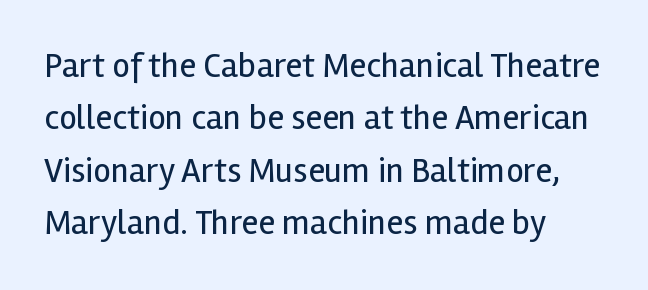
The image shows 35 px regular-weight sans-serif type, upright; set left-aligned, normal line spacing (1.5x), normal letter spacing, not underlined; a medium x-height.
